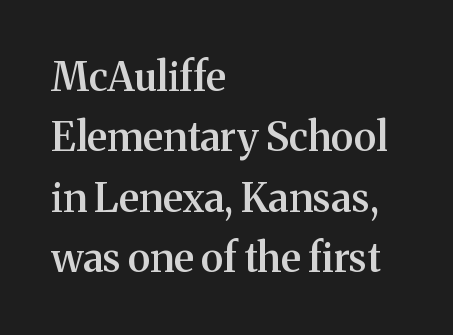
Bold? Not quite — semibold, heavier than regular but stopping short. Standard letterfit; no display-style spreading of the glyphs. The glyphs are unaccompanied by any horizontal stroke below them. Designer's note — italics off, roman on. Which margin do the lines hug? The left one — the right edge is uneven. The face used here is proportionally spaced, like ordinary book or web type.
